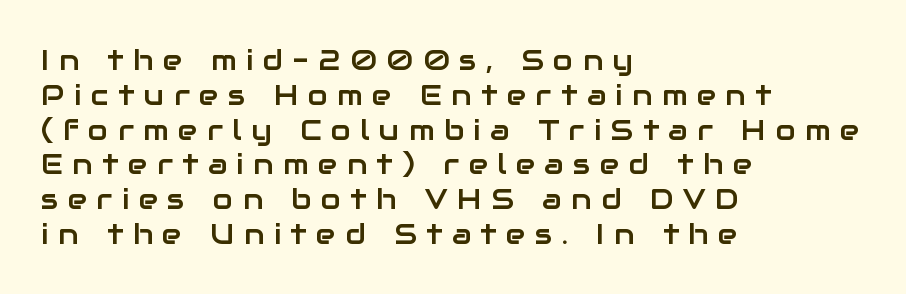
The image shows 29 px sans-serif type, upright; set left-aligned, line spacing 1.2x, unusually wide letter spacing (+0.33 em), not underlined; low stroke contrast and a medium x-height.
